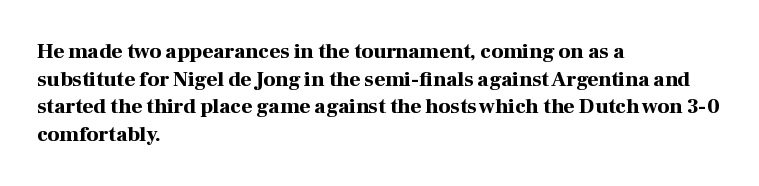
Normally led — the rows are evenly, conventionally spaced. Caption: standard tracking, unaltered. Check the space under the baseline: it is left empty. This sample is left-justified, so line endings fall wherever the words run out. These lines were composed using upright roman letters.
